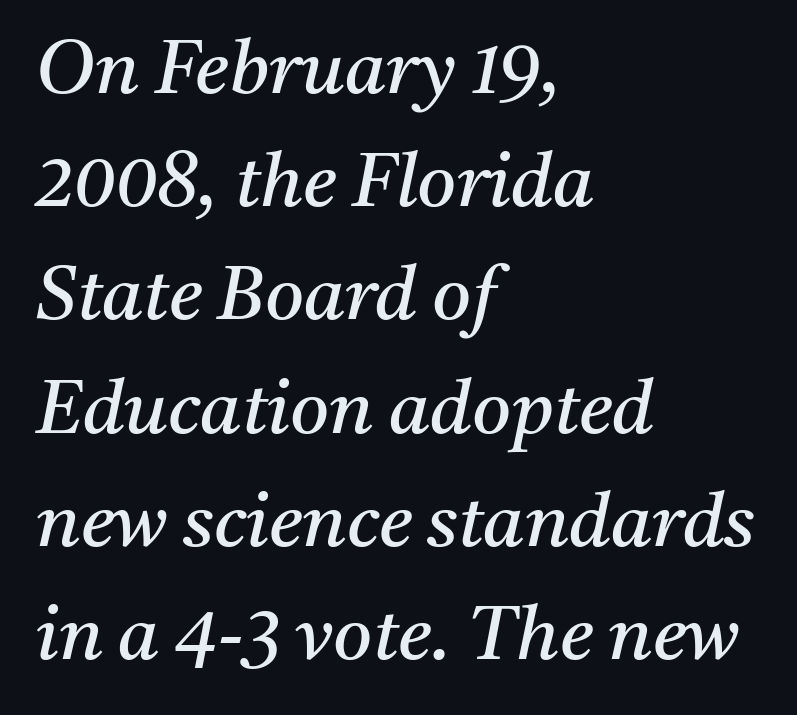
Q: Is the text bold? A: No.
Q: Is the text italic (slanted)? A: Yes, it leans right by about 11 degrees.
Q: Is the typeface a serif or a sans-serif typeface? A: Serif.
Q: Is the text underlined? A: No.
Q: How is the paragraph aligned? A: Left-aligned.
Q: Is the spacing between letters normal or unusually wide? A: Normal.
Q: Is the spacing between lines tight, normal or loose? A: Normal.
Q: Width (condensed, normal, or wide)? A: Normal.
Q: Stroke contrast? A: Medium.
Q: x-height? A: Medium.
Q: Monospaced? A: No.
